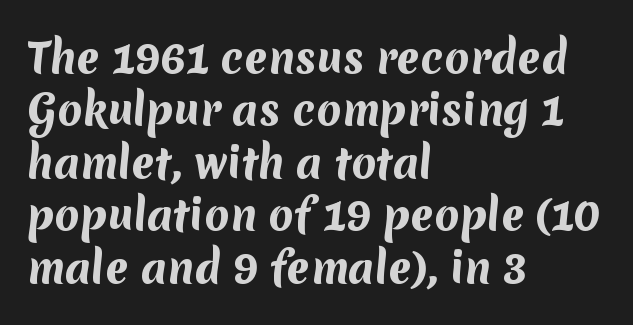
{"serif": "no", "bold": "yes", "weight": "bold", "width": "normal", "stroke_contrast": "medium", "x_height": "medium", "monospaced": "no", "underline": "no", "align": "left", "line_spacing": "normal", "line_spacing_ratio": 1.28, "letter_spacing": "normal", "letter_spacing_em": 0.0, "glyph_px": 41}
